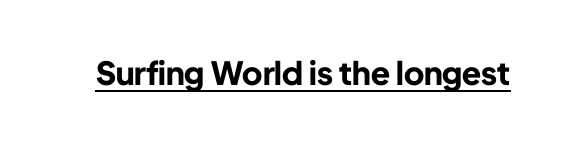
Q: Is the text bold? A: Yes.
Q: Is the text italic (slanted)? A: No, it is upright.
Q: Is the typeface a serif or a sans-serif typeface? A: Sans-serif.
Q: Is the text underlined? A: Yes.
Q: Is the spacing between letters normal or unusually wide? A: Normal.
Q: Width (condensed, normal, or wide)? A: Normal.
Q: Stroke contrast? A: Low.
Q: x-height? A: Medium.
Q: Monospaced? A: No.
